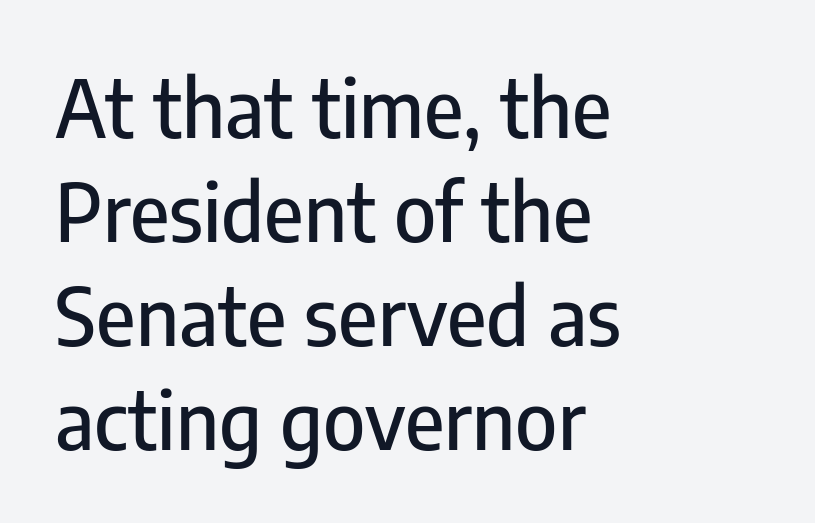
Q: Is the text italic (slanted)? A: No, it is upright.
Q: Is the typeface a serif or a sans-serif typeface? A: Sans-serif.
Q: Is the text underlined? A: No.
Q: How is the paragraph aligned? A: Left-aligned.
Q: Is the spacing between letters normal or unusually wide? A: Normal.
Q: Is the spacing between lines tight, normal or loose? A: Normal.
Q: Width (condensed, normal, or wide)? A: Condensed.
Q: Stroke contrast? A: Low.
Q: x-height? A: Medium.
Q: Monospaced? A: No.
